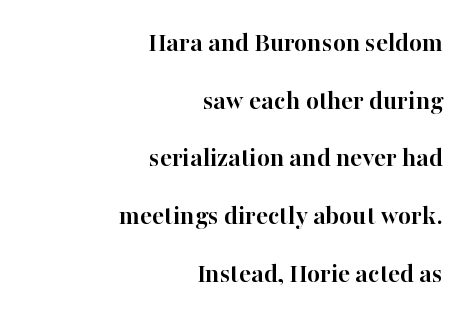
{"serif": "yes", "italic": "no", "bold": "yes", "weight": "semibold", "width": "normal", "stroke_contrast": "high", "x_height": "medium", "monospaced": "no", "underline": "no", "align": "right", "line_spacing": "loose", "line_spacing_ratio": 2.06, "letter_spacing": "normal", "letter_spacing_em": 0.0, "glyph_px": 28}
